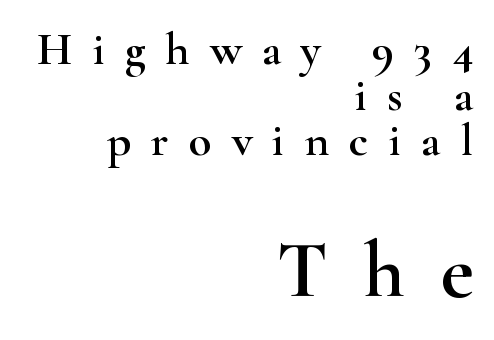
The image shows 80 px wide serif type, upright; set right-aligned, tight line spacing (0.99x), unusually wide letter spacing (+0.44 em), not underlined; the second (bottom) block is 1.74x larger; high stroke contrast and a small x-height.
